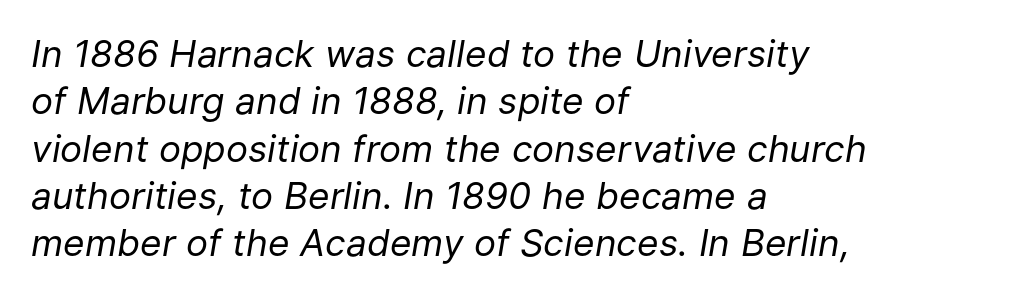
Q: Is the text bold? A: No.
Q: Is the text italic (slanted)? A: Yes, it leans right by about 9 degrees.
Q: Is the text underlined? A: No.
Q: How is the paragraph aligned? A: Left-aligned.
Q: Is the spacing between letters normal or unusually wide? A: Normal.
Q: Is the spacing between lines tight, normal or loose? A: Normal.
Q: Width (condensed, normal, or wide)? A: Normal.
Q: Stroke contrast? A: Low.
Q: x-height? A: Medium.
Q: Monospaced? A: No.
